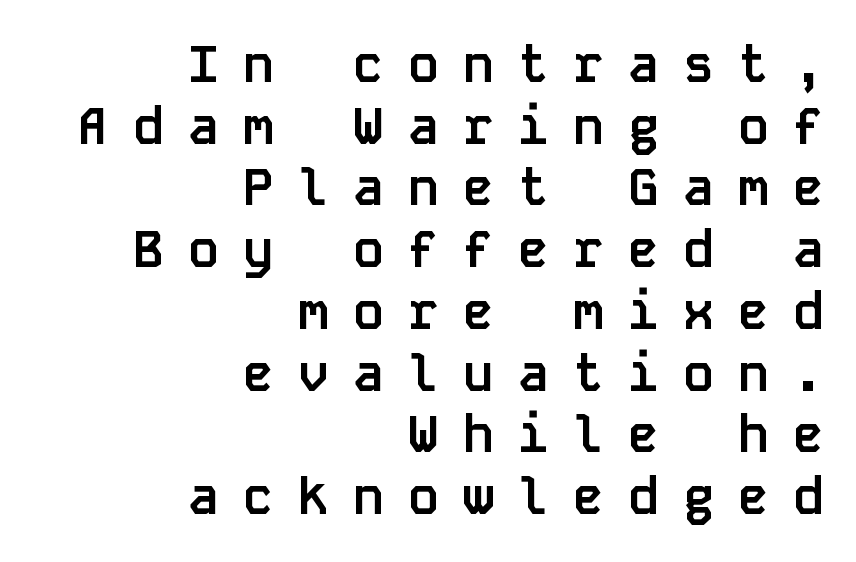
The image shows 51 px semibold sans-serif type, upright, monospaced; set right-aligned, line spacing 1.21x, unusually wide letter spacing (+0.48 em), not underlined; low stroke contrast and a large x-height.
